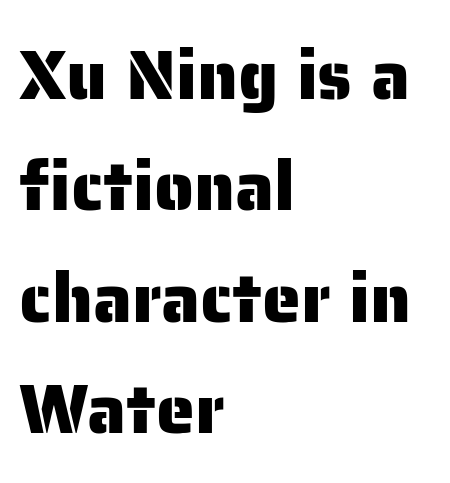
Q: Is the text italic (slanted)? A: No, it is upright.
Q: Is the typeface a serif or a sans-serif typeface? A: Sans-serif.
Q: Is the text underlined? A: No.
Q: How is the paragraph aligned? A: Left-aligned.
Q: Is the spacing between letters normal or unusually wide? A: Normal.
Q: Is the spacing between lines tight, normal or loose? A: Normal.
Q: Width (condensed, normal, or wide)? A: Normal.
Q: Stroke contrast? A: Low.
Q: x-height? A: Medium.
Q: Monospaced? A: No.
